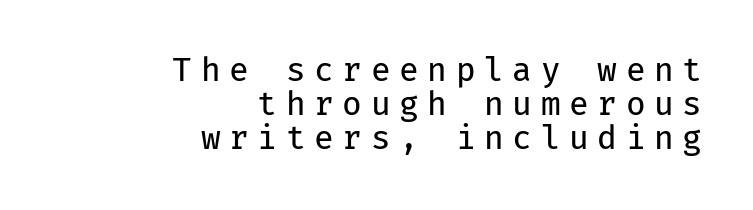
Q: Is the text bold? A: No.
Q: Is the text italic (slanted)? A: No, it is upright.
Q: Is the typeface a serif or a sans-serif typeface? A: Sans-serif.
Q: Is the text underlined? A: No.
Q: How is the paragraph aligned? A: Right-aligned.
Q: Is the spacing between letters normal or unusually wide? A: Unusually wide.
Q: Is the spacing between lines tight, normal or loose? A: Tight.
Q: Width (condensed, normal, or wide)? A: Normal.
Q: Stroke contrast? A: Low.
Q: x-height? A: Medium.
Q: Monospaced? A: Yes.
